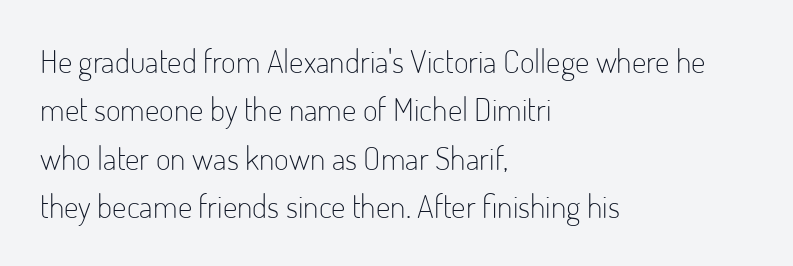
Clear beneath every line of the passage. Inter-character spacing is left at the font's built-in metrics. All the whitespace from short lines collects on the right. Baseline-to-baseline distance is the conventional proportion of letter height. When letters stand straight like this, we call the style roman or upright.
